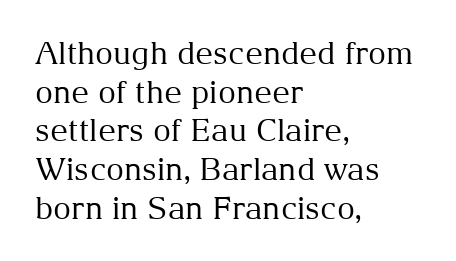
Q: Is the text bold? A: No.
Q: Is the text italic (slanted)? A: No, it is upright.
Q: Is the typeface a serif or a sans-serif typeface? A: Serif.
Q: Is the text underlined? A: No.
Q: How is the paragraph aligned? A: Left-aligned.
Q: Is the spacing between letters normal or unusually wide? A: Normal.
Q: Is the spacing between lines tight, normal or loose? A: Normal.
Q: Width (condensed, normal, or wide)? A: Normal.
Q: Stroke contrast? A: Medium.
Q: x-height? A: Medium.
Q: Monospaced? A: No.
